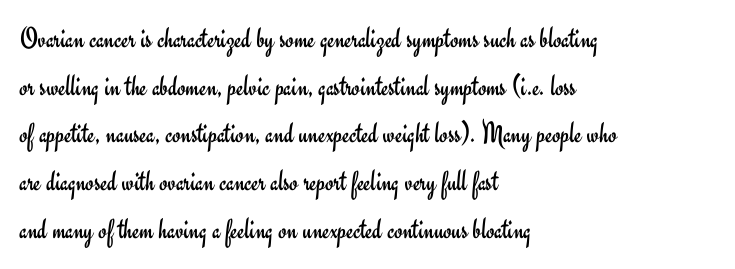
The image shows 30 px regular-weight sans-serif type; set left-aligned, normal line spacing (1.59x), normal letter spacing, not underlined; low stroke contrast and a small x-height.
